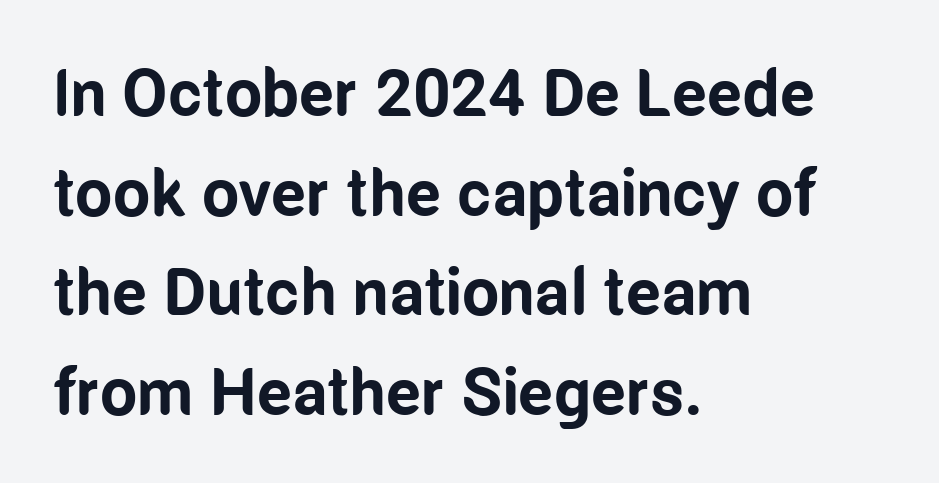
{"serif": "no", "italic": "no", "bold": "yes", "weight": "bold", "width": "condensed", "stroke_contrast": "low", "x_height": "medium", "monospaced": "no", "underline": "no", "align": "left", "line_spacing": "normal", "line_spacing_ratio": 1.51, "letter_spacing": "normal", "letter_spacing_em": 0.0, "glyph_px": 66}
